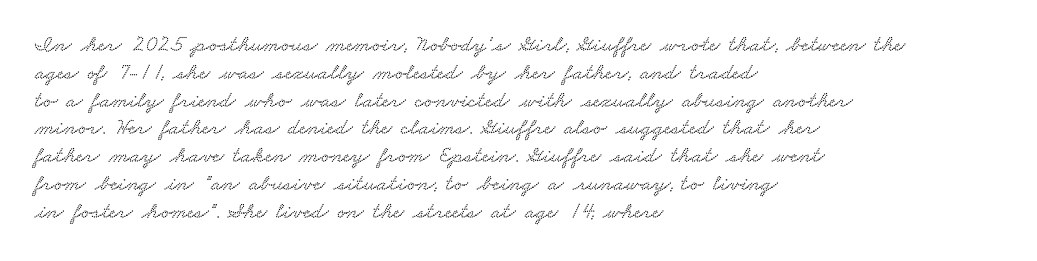
Q: Is the text underlined? A: No.
Q: How is the paragraph aligned? A: Left-aligned.
Q: Is the spacing between letters normal or unusually wide? A: Normal.
